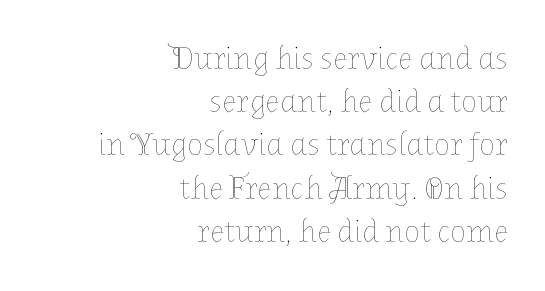
Q: Is the text bold? A: No.
Q: Is the text italic (slanted)? A: No, it is upright.
Q: Is the text underlined? A: No.
Q: How is the paragraph aligned? A: Right-aligned.
Q: Is the spacing between letters normal or unusually wide? A: Normal.
Q: Is the spacing between lines tight, normal or loose? A: Normal.
Q: Width (condensed, normal, or wide)? A: Normal.
Q: Stroke contrast? A: Low.
Q: x-height? A: Medium.
Q: Monospaced? A: No.
